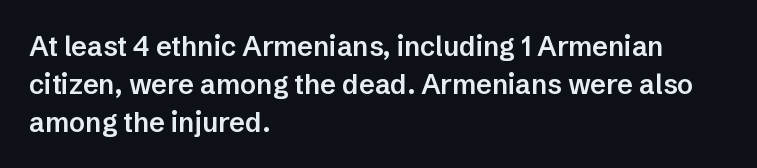
{"italic": "no", "bold": "semi", "underline": "no", "align": "left", "line_spacing": "normal", "line_spacing_ratio": 1.4, "letter_spacing": "normal", "letter_spacing_em": 0.0, "glyph_px": 27}
